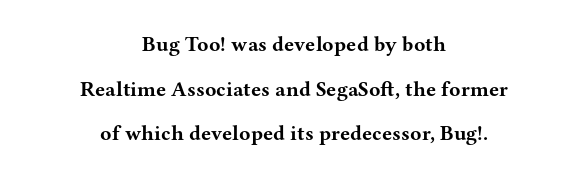
Q: Is the text bold? A: Yes.
Q: Is the text italic (slanted)? A: No, it is upright.
Q: Is the text underlined? A: No.
Q: How is the paragraph aligned? A: Centered.
Q: Is the spacing between letters normal or unusually wide? A: Normal.
Q: Is the spacing between lines tight, normal or loose? A: Loose.
